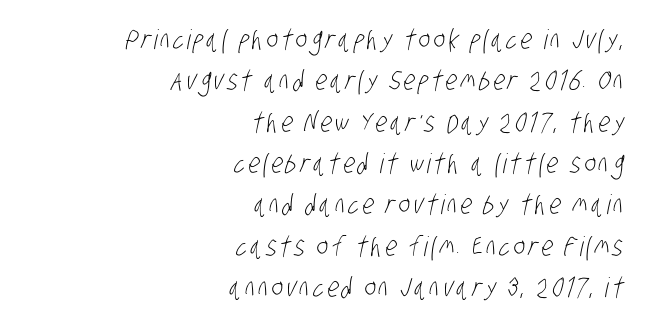
{"bold": "no", "underline": "no", "align": "right", "line_spacing": "normal", "line_spacing_ratio": 1.53, "glyph_px": 27}
